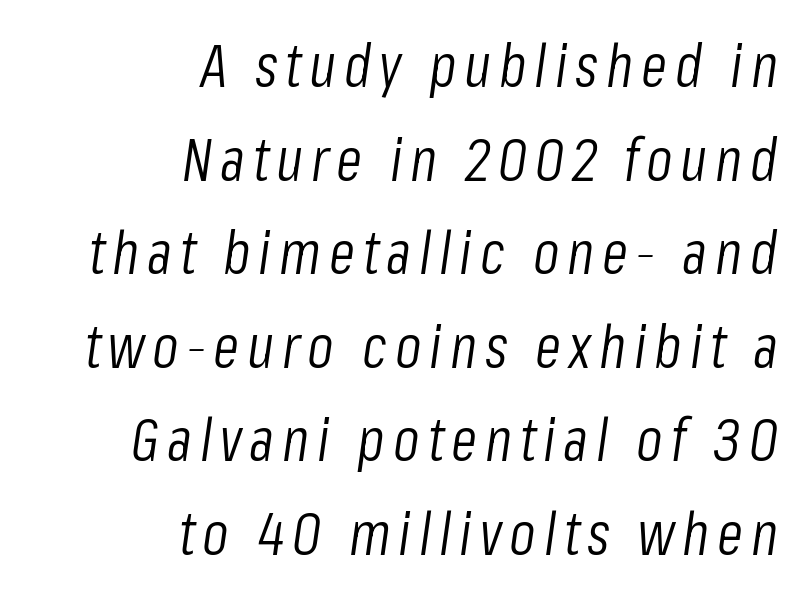
{"italic": "yes", "lean": "right", "slant_degrees": 8, "bold": "no", "weight": "light", "width": "condensed", "stroke_contrast": "low", "x_height": "medium", "monospaced": "no", "underline": "no", "align": "right", "line_spacing": "normal", "line_spacing_ratio": 1.56, "glyph_px": 60}
